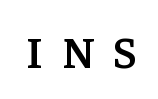
The image shows 45 px semibold serif type, upright; set unusually wide letter spacing (+0.42 em), not underlined; low stroke contrast and a medium x-height.
